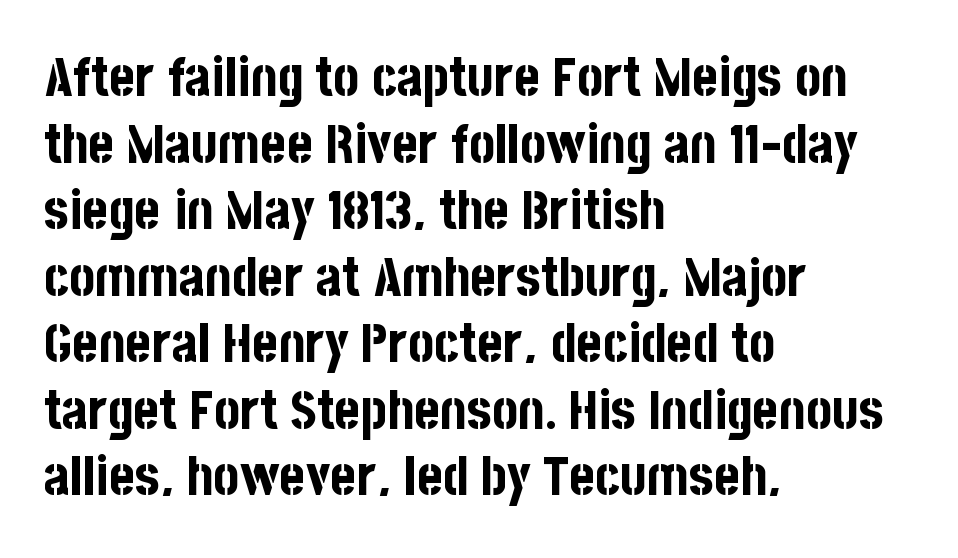
{"serif": "no", "italic": "no", "bold": "yes", "weight": "bold", "width": "condensed", "stroke_contrast": "low", "x_height": "large", "monospaced": "no", "underline": "no", "align": "left", "line_spacing_ratio": 1.21, "letter_spacing": "normal", "letter_spacing_em": 0.0, "glyph_px": 55}
